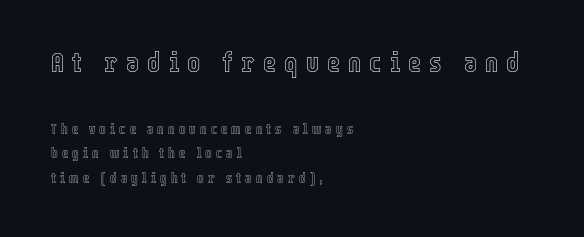
Q: Is the text italic (slanted)? A: No, it is upright.
Q: Is the text underlined? A: No.
Q: How is the paragraph aligned? A: Left-aligned.
Q: Is the spacing between letters normal or unusually wide? A: Unusually wide.
Q: Which block of text is set in a larger size, the first (top) or the second (bottom)? A: The first (top) one.
Q: Width (condensed, normal, or wide)? A: Condensed.
Q: x-height? A: Medium.
Q: Monospaced? A: No.
